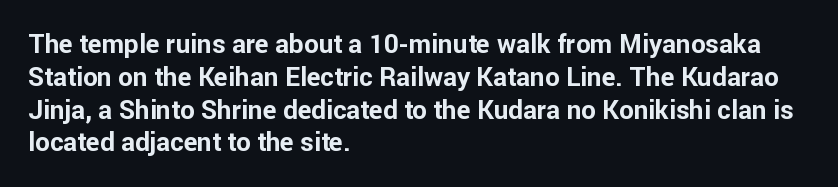
Q: Is the text bold? A: Yes.
Q: Is the text italic (slanted)? A: No, it is upright.
Q: Is the text underlined? A: No.
Q: How is the paragraph aligned? A: Left-aligned.
Q: Is the spacing between letters normal or unusually wide? A: Normal.
Q: Is the spacing between lines tight, normal or loose? A: Normal.
